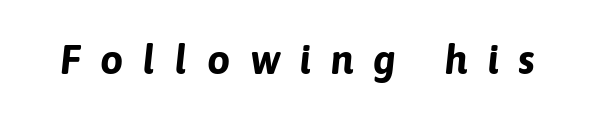
Q: Is the text bold? A: Yes.
Q: Is the text italic (slanted)? A: Yes, it leans right by about 6 degrees.
Q: Is the text underlined? A: No.
Q: Is the spacing between letters normal or unusually wide? A: Unusually wide.
Q: Width (condensed, normal, or wide)? A: Normal.
Q: Stroke contrast? A: Low.
Q: x-height? A: Medium.
Q: Monospaced? A: No.
